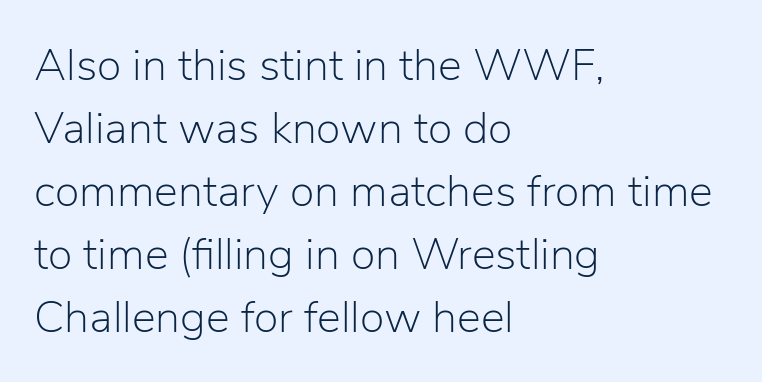
The image shows 45 px light sans-serif type, upright; set left-aligned, normal line spacing (1.4x), normal letter spacing, not underlined; low stroke contrast and a medium x-height.
